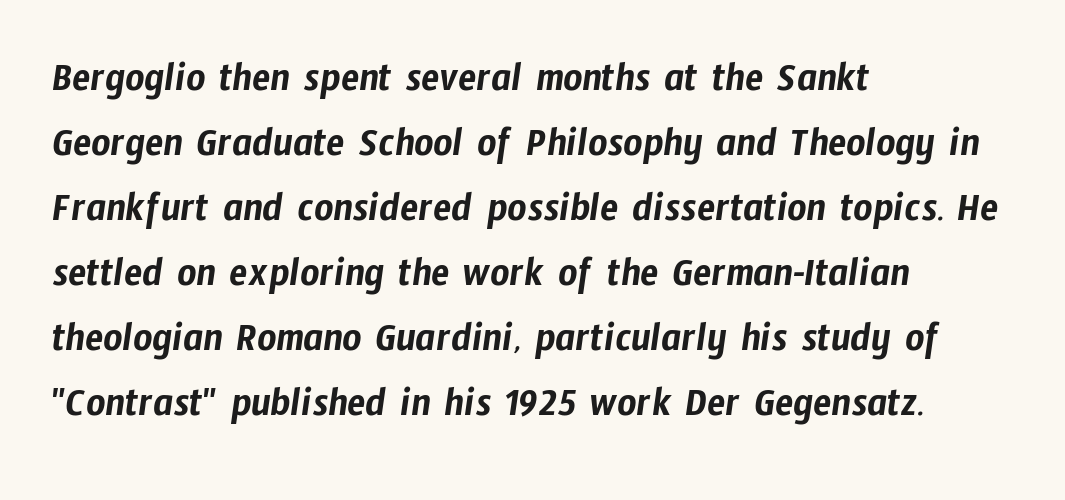
The image shows 42 px condensed sans-serif type; set left-aligned, normal line spacing (1.55x), normal letter spacing, not underlined; low stroke contrast and a medium x-height.
